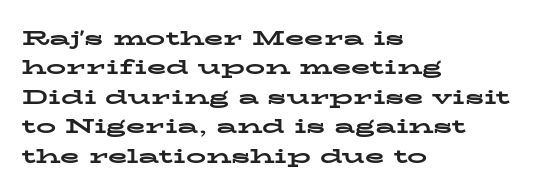
{"italic": "no", "bold": "yes", "underline": "no", "align": "left", "line_spacing": "normal", "line_spacing_ratio": 1.47, "letter_spacing": "normal", "letter_spacing_em": 0.0, "glyph_px": 20}
